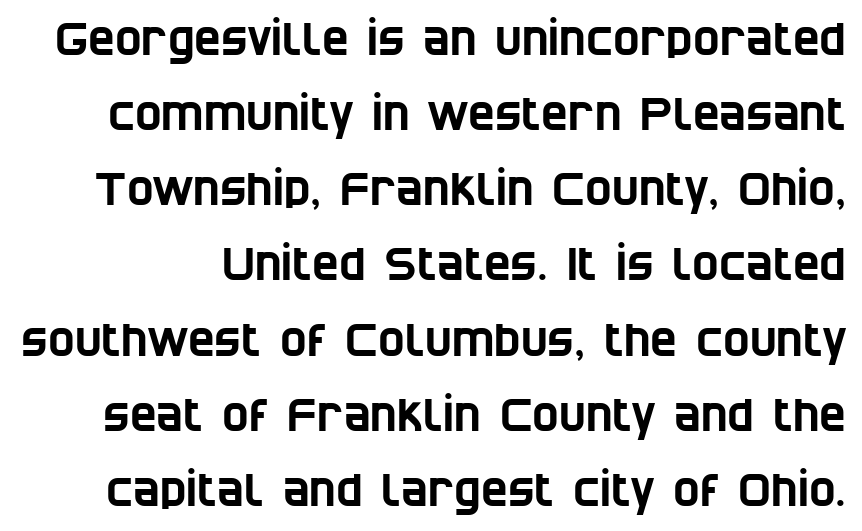
{"serif": "no", "width": "condensed", "stroke_contrast": "low", "x_height": "large", "monospaced": "no", "underline": "no", "line_spacing": "normal", "line_spacing_ratio": 1.67, "letter_spacing": "normal", "letter_spacing_em": 0.0, "glyph_px": 45}
